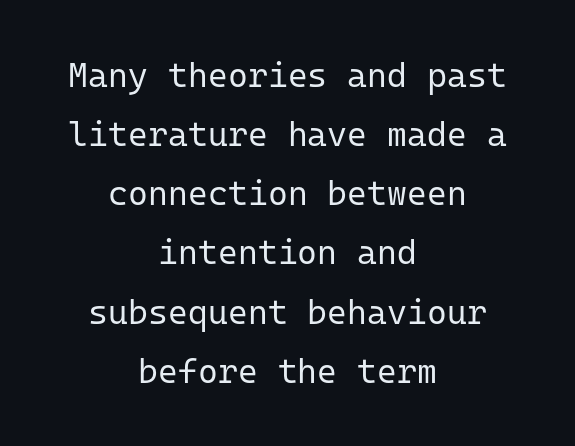
{"serif": "no", "italic": "no", "bold": "no", "weight": "regular", "width": "normal", "stroke_contrast": "low", "x_height": "medium", "monospaced": "yes", "underline": "no", "align": "center", "line_spacing_ratio": 1.74, "letter_spacing": "normal", "letter_spacing_em": 0.0, "glyph_px": 34}
